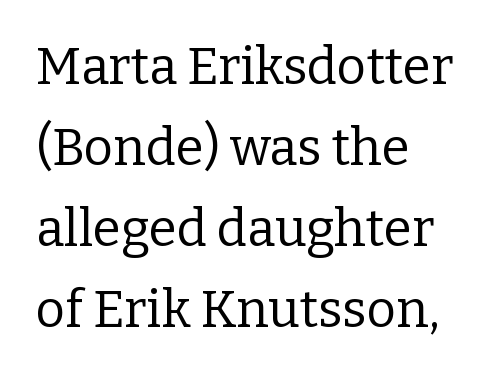
Q: Is the text bold? A: No.
Q: Is the text italic (slanted)? A: No, it is upright.
Q: Is the typeface a serif or a sans-serif typeface? A: Serif.
Q: Is the text underlined? A: No.
Q: How is the paragraph aligned? A: Left-aligned.
Q: Is the spacing between letters normal or unusually wide? A: Normal.
Q: Is the spacing between lines tight, normal or loose? A: Normal.
Q: Width (condensed, normal, or wide)? A: Normal.
Q: Stroke contrast? A: Low.
Q: x-height? A: Medium.
Q: Monospaced? A: No.
